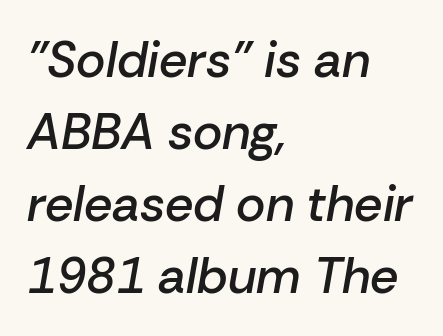
The image shows 50 px semibold type, italic (leaning right); set left-aligned, normal line spacing (1.44x), normal letter spacing, not underlined; low stroke contrast and a medium x-height.
